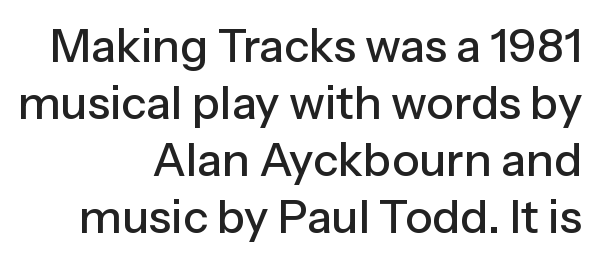
A student would call this right alignment; a typographer would say flush right, rag left. Type without underlining. Letter spacing: default. Note the varied advance widths — an 'i' is clearly narrower than an 'm'. The type family on display is of the sans-serif kind.
